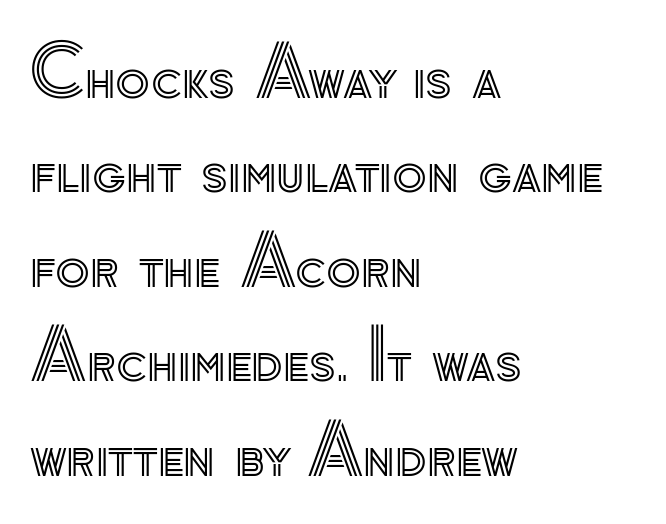
The ragged edge is on the right, which tells us the setting is flush left. Posture: upright roman. The rendering uses a moderate line-height, typical for paragraphs. Spacing verdict: proportional, widths tailored to each character.
